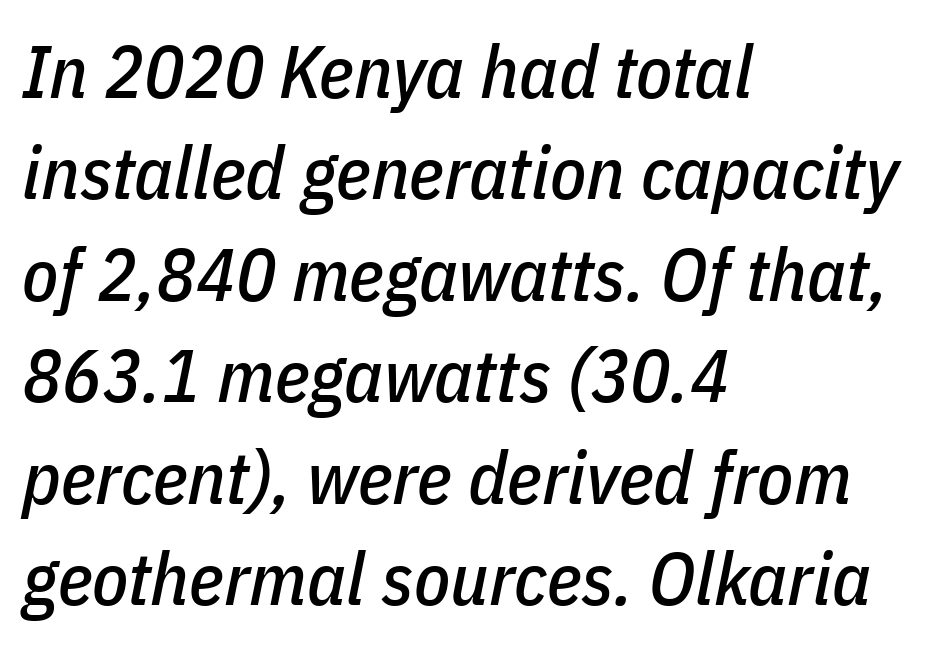
Is this a fixed-width face? No — the glyphs have proportional, varying widths. Check the space under the baseline: it is left empty. There's an unmistakable incline to the writing here. Is the letter spacing exaggerated? No — it looks like the ordinary default. Baseline-to-baseline distance is the conventional proportion of letter height.
